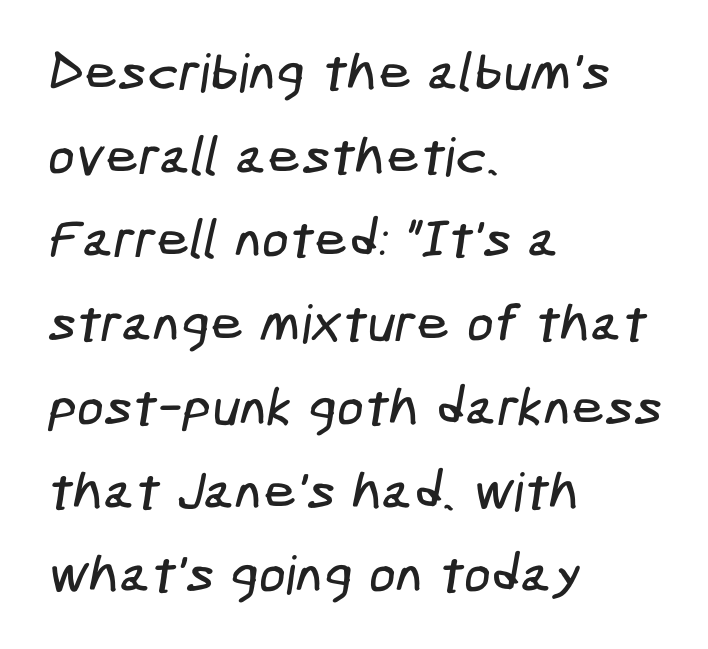
The block of text has a typical density, with ordinary space between rows. Default kerning and tracking; the words read as compact shapes. This rendering uses left alignment, leaving the right contour irregular. Unmarked baselines from the first word to the last. Nothing sits at the stroke ends, so this counts as sans-serif.
